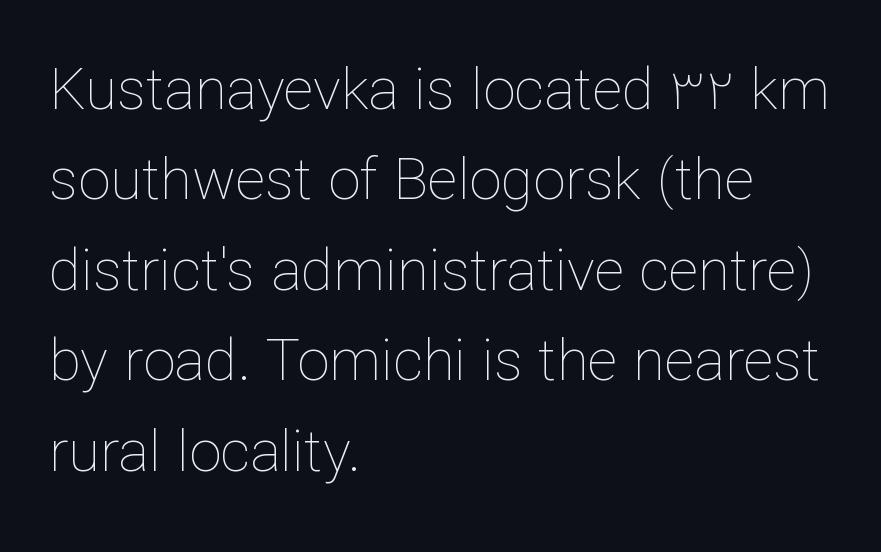
Q: Is the text bold? A: No.
Q: Is the text italic (slanted)? A: No, it is upright.
Q: Is the text underlined? A: No.
Q: How is the paragraph aligned? A: Left-aligned.
Q: Is the spacing between letters normal or unusually wide? A: Normal.
Q: Is the spacing between lines tight, normal or loose? A: Normal.
Q: Width (condensed, normal, or wide)? A: Normal.
Q: Stroke contrast? A: Low.
Q: x-height? A: Medium.
Q: Monospaced? A: No.
